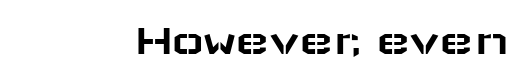
The image shows 45 px wide sans-serif type, upright; set normal letter spacing, not underlined; low stroke contrast and a medium x-height.
